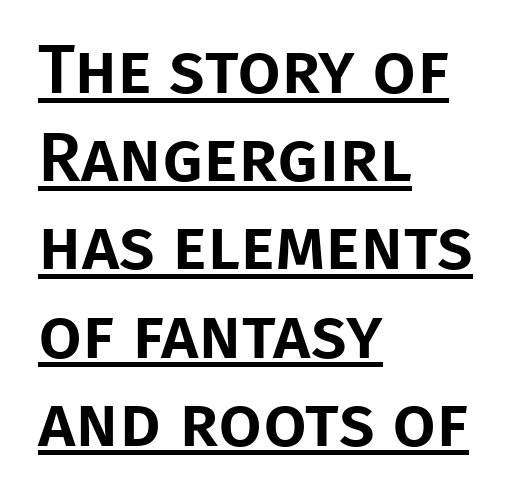
Q: Is the text italic (slanted)? A: No, it is upright.
Q: Is the typeface a serif or a sans-serif typeface? A: Sans-serif.
Q: Is the text underlined? A: Yes.
Q: How is the paragraph aligned? A: Left-aligned.
Q: Is the spacing between letters normal or unusually wide? A: Normal.
Q: Is the spacing between lines tight, normal or loose? A: Normal.
Q: Width (condensed, normal, or wide)? A: Normal.
Q: Stroke contrast? A: Low.
Q: x-height? A: Large.
Q: Monospaced? A: No.
